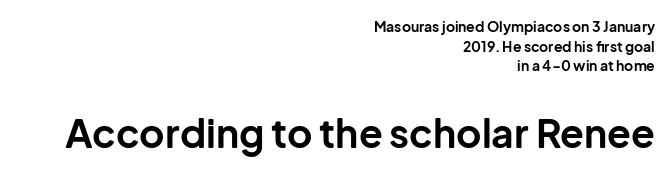
The rendering shows plain stroke endings on the letterforms — a sans-serif design. Each row of text sits above clean, open space. Notice how descenders clear the ascenders below comfortably — that's standard leading. Italic: no, the glyphs are upright roman. Is the letter spacing exaggerated? No — it looks like the ordinary default.
